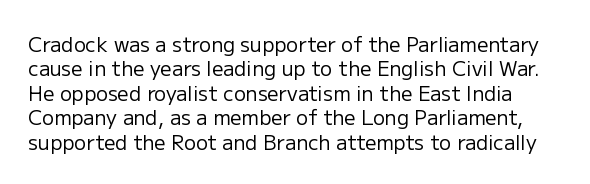
Decoration check: the copy has no underline. Caption: face not bold, strokes unweighted. Tall strokes in this sample are plumb rather than angled. Here the glyphs are tracked normally, forming tight word shapes.
